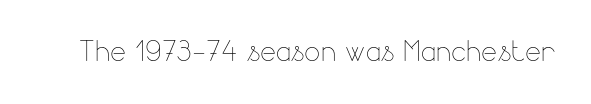
{"italic": "no", "bold": "no", "weight": "thin", "width": "normal", "stroke_contrast": "low", "x_height": "small", "monospaced": "no", "underline": "no", "letter_spacing": "normal", "letter_spacing_em": 0.0, "glyph_px": 38}
